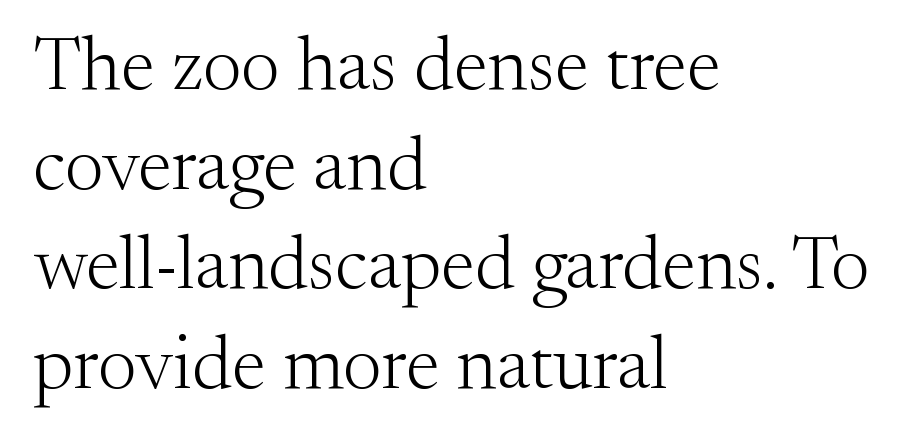
The rendering shows small feet on the letterforms — a serif design. Bare-footed words on every line. Nope, not italic — everything's standing straight. Normally led — the rows are evenly, conventionally spaced.
